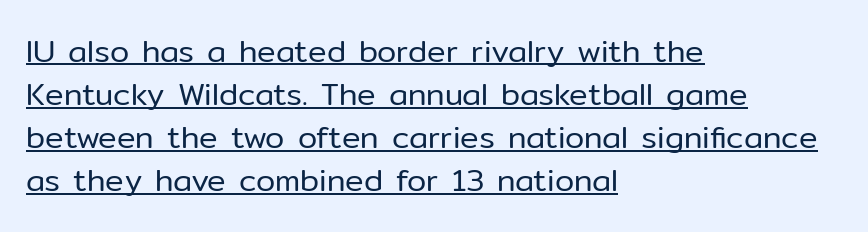
{"serif": "no", "italic": "no", "bold": "no", "weight": "regular", "width": "normal", "stroke_contrast": "low", "x_height": "medium", "monospaced": "no", "underline": "yes", "align": "left", "line_spacing": "normal", "line_spacing_ratio": 1.39, "letter_spacing": "normal", "letter_spacing_em": 0.0, "glyph_px": 31}
